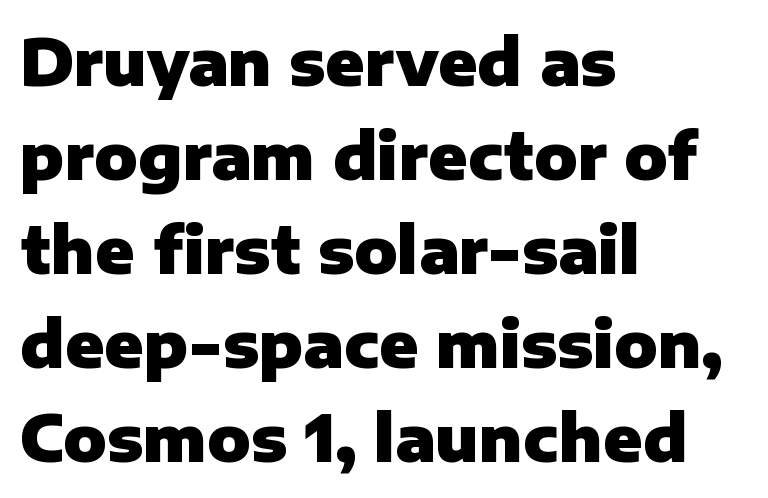
{"serif": "no", "italic": "no", "bold": "yes", "weight": "heavy", "width": "normal", "stroke_contrast": "low", "x_height": "medium", "monospaced": "no", "underline": "no", "align": "left", "line_spacing": "normal", "line_spacing_ratio": 1.47, "letter_spacing": "normal", "letter_spacing_em": 0.0, "glyph_px": 64}
